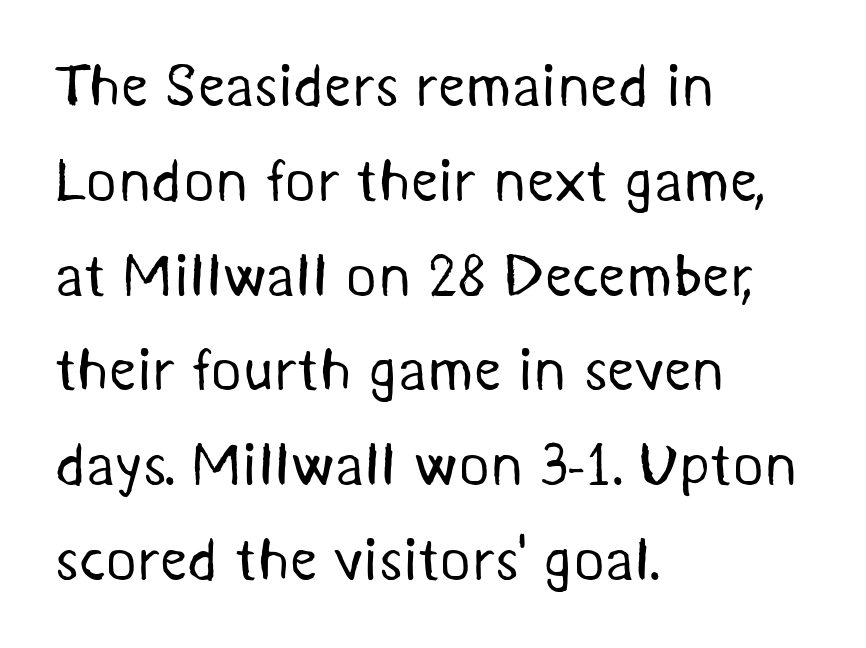
{"serif": "no", "bold": "no", "weight": "regular", "width": "normal", "stroke_contrast": "medium", "x_height": "medium", "monospaced": "no", "underline": "no", "align": "left", "line_spacing": "normal", "line_spacing_ratio": 1.58, "letter_spacing": "normal", "letter_spacing_em": 0.0, "glyph_px": 60}
